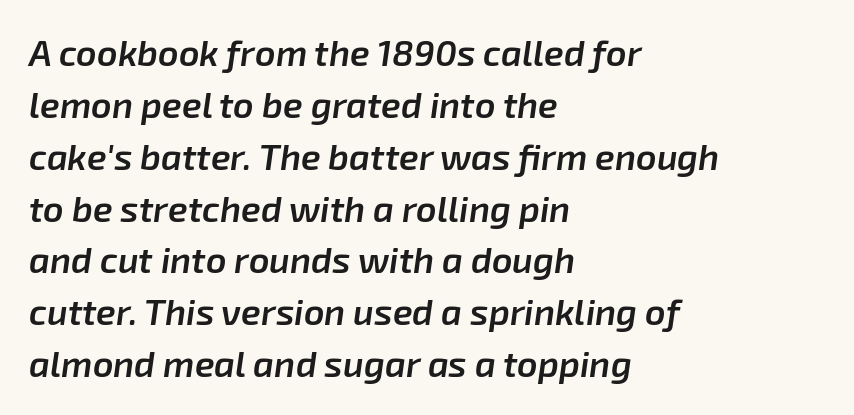
Q: Is the text bold? A: Semi-bold.
Q: Is the text italic (slanted)? A: Yes, it leans right by about 8 degrees.
Q: Is the text underlined? A: No.
Q: How is the paragraph aligned? A: Left-aligned.
Q: Is the spacing between letters normal or unusually wide? A: Normal.
Q: Is the spacing between lines tight, normal or loose? A: Normal.
Q: Width (condensed, normal, or wide)? A: Normal.
Q: Stroke contrast? A: Low.
Q: x-height? A: Medium.
Q: Monospaced? A: No.
